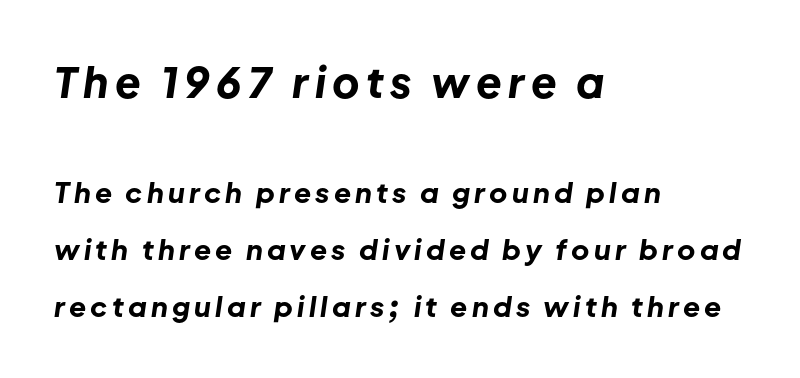
{"italic": "yes", "lean": "right", "slant_degrees": 8, "bold": "yes", "weight": "bold", "width": "normal", "stroke_contrast": "low", "x_height": "medium", "monospaced": "no", "underline": "no", "align": "left", "line_spacing": "loose", "line_spacing_ratio": 2.03, "larger_block": "first", "size_ratio": 1.5, "glyph_px": 42}
